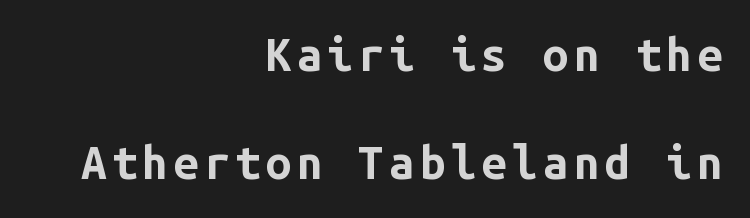
Q: Is the text bold? A: Yes.
Q: Is the text italic (slanted)? A: No, it is upright.
Q: Is the typeface a serif or a sans-serif typeface? A: Sans-serif.
Q: Is the text underlined? A: No.
Q: How is the paragraph aligned? A: Right-aligned.
Q: Is the spacing between lines tight, normal or loose? A: Loose.
Q: Width (condensed, normal, or wide)? A: Normal.
Q: Stroke contrast? A: Low.
Q: x-height? A: Medium.
Q: Monospaced? A: Yes.
